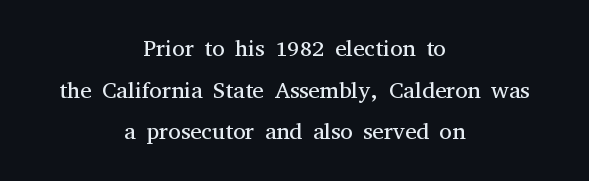
The image shows 23 px text type, upright; set centered, line spacing 1.81x, normal letter spacing, not underlined.
